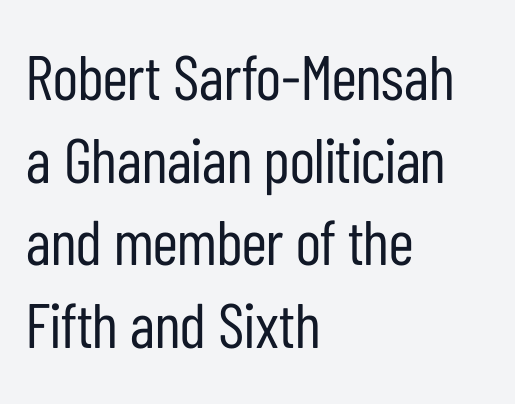
A normal amount of white space separates one row of letters from the next. The typesetter chose a ragged-right arrangement here. Think standard paragraph weight, or any step lighter than that. The passage shown is typeset with a sans-serif family. Proportional: the letters do not fall into vertical columns.
